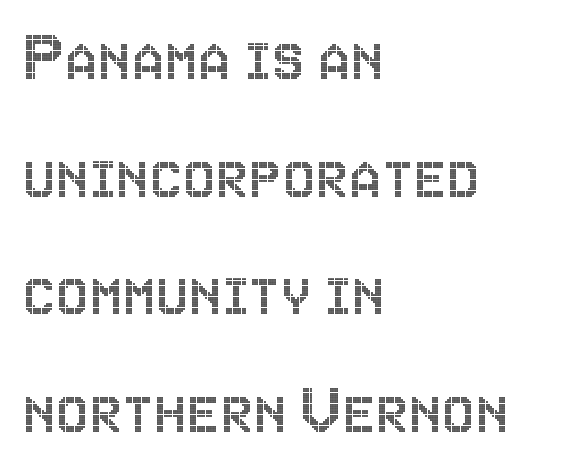
A typesetter would call this proportional, since set widths differ per character. Type without underlining. The line texture is even and compact thanks to regular tracking. Vertical spacing — default. The lines in this sample share a left origin and differ only in where they stop. When letters stand straight like this, we call the style roman or upright.
